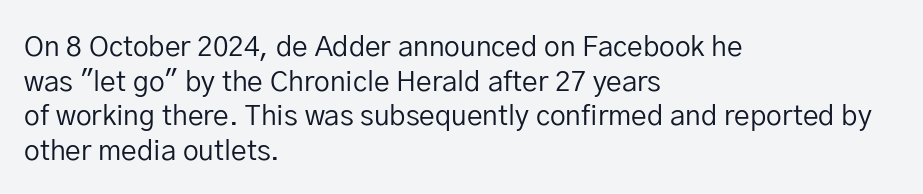
Q: Is the text bold? A: No.
Q: Is the text italic (slanted)? A: No, it is upright.
Q: Is the typeface a serif or a sans-serif typeface? A: Sans-serif.
Q: Is the text underlined? A: No.
Q: How is the paragraph aligned? A: Left-aligned.
Q: Is the spacing between letters normal or unusually wide? A: Normal.
Q: Width (condensed, normal, or wide)? A: Normal.
Q: Stroke contrast? A: Low.
Q: x-height? A: Medium.
Q: Monospaced? A: No.
